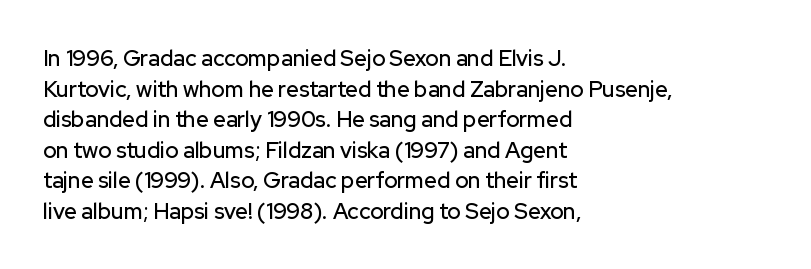
Q: Is the text italic (slanted)? A: No, it is upright.
Q: Is the text underlined? A: No.
Q: How is the paragraph aligned? A: Left-aligned.
Q: Is the spacing between letters normal or unusually wide? A: Normal.
Q: Is the spacing between lines tight, normal or loose? A: Normal.
